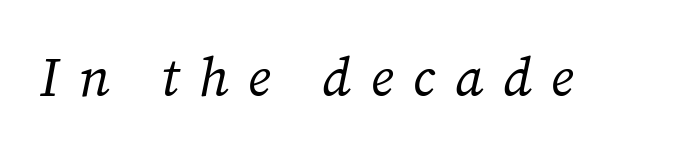
This is not heavy type; no bold has been used. Notice how the stems are inclined rather than vertical — that's the hallmark of italics. The area under the type is left untouched. Substantial extra tracking has been applied to these lines. You could not count columns in this text — the font is proportionally spaced.
